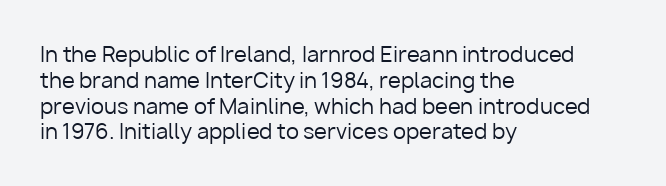
Q: Is the text bold? A: No.
Q: Is the text italic (slanted)? A: No, it is upright.
Q: Is the text underlined? A: No.
Q: How is the paragraph aligned? A: Left-aligned.
Q: Is the spacing between letters normal or unusually wide? A: Normal.
